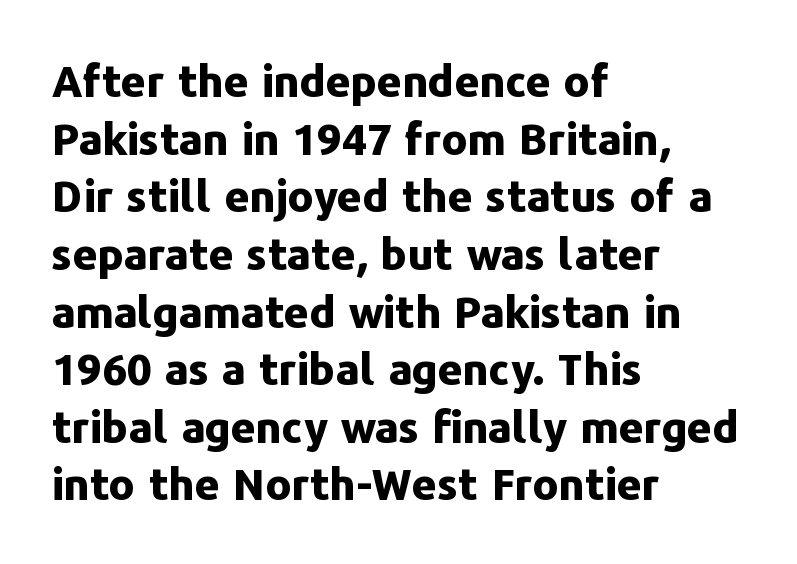
The lettering holds an erect, upright posture throughout. What stands out about the letter spacing? Nothing — it is the standard amount. The passage shown is typed in a proportional face where columns would drift. The strip under each line holds only bare page.
